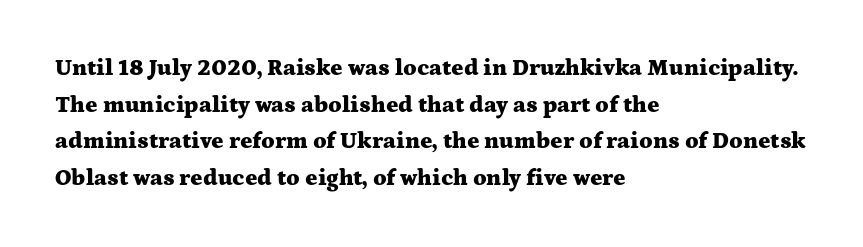
The image shows 23 px bold type, upright; set left-aligned, normal line spacing (1.59x), normal letter spacing, not underlined.
